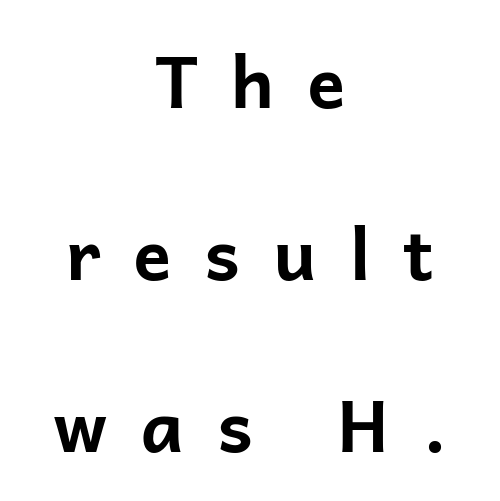
Q: Is the text bold? A: Yes.
Q: Is the text italic (slanted)? A: No, it is upright.
Q: Is the typeface a serif or a sans-serif typeface? A: Sans-serif.
Q: Is the text underlined? A: No.
Q: How is the paragraph aligned? A: Centered.
Q: Is the spacing between letters normal or unusually wide? A: Unusually wide.
Q: Is the spacing between lines tight, normal or loose? A: Loose.
Q: Width (condensed, normal, or wide)? A: Normal.
Q: Stroke contrast? A: Low.
Q: x-height? A: Medium.
Q: Monospaced? A: No.
